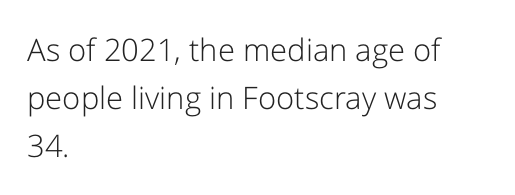
Q: Is the text bold? A: No.
Q: Is the text italic (slanted)? A: No, it is upright.
Q: Is the typeface a serif or a sans-serif typeface? A: Sans-serif.
Q: Is the text underlined? A: No.
Q: How is the paragraph aligned? A: Left-aligned.
Q: Is the spacing between letters normal or unusually wide? A: Normal.
Q: Is the spacing between lines tight, normal or loose? A: Normal.
Q: Width (condensed, normal, or wide)? A: Normal.
Q: Stroke contrast? A: Low.
Q: x-height? A: Medium.
Q: Monospaced? A: No.
